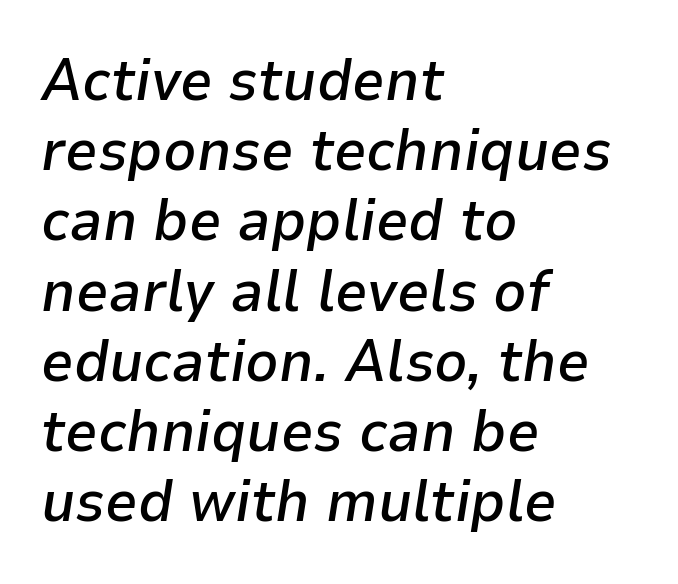
The image shows 58 px semibold type, italic (leaning right); set left-aligned, line spacing 1.21x, normal letter spacing, not underlined; low stroke contrast and a medium x-height.
